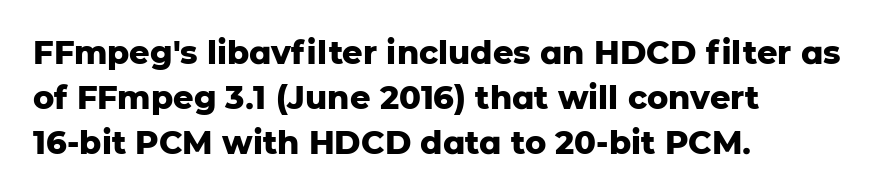
Q: Is the text bold? A: Yes.
Q: Is the text italic (slanted)? A: No, it is upright.
Q: Is the typeface a serif or a sans-serif typeface? A: Sans-serif.
Q: Is the text underlined? A: No.
Q: How is the paragraph aligned? A: Left-aligned.
Q: Is the spacing between letters normal or unusually wide? A: Normal.
Q: Is the spacing between lines tight, normal or loose? A: Normal.
Q: Width (condensed, normal, or wide)? A: Normal.
Q: Stroke contrast? A: Low.
Q: x-height? A: Medium.
Q: Monospaced? A: No.
